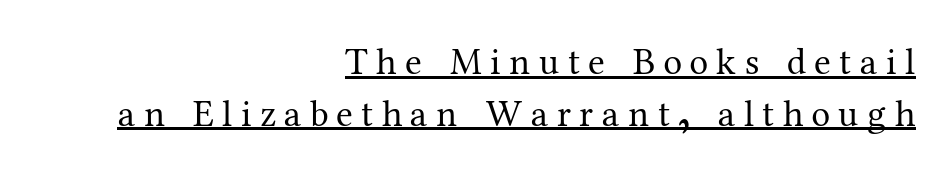
Inter-character spacing is expanded well beyond the font's built-in metrics. The passage shown is typeset with a serif family. Italic? Not at all — the glyphs are vertical. Underlining? Definitely there.
